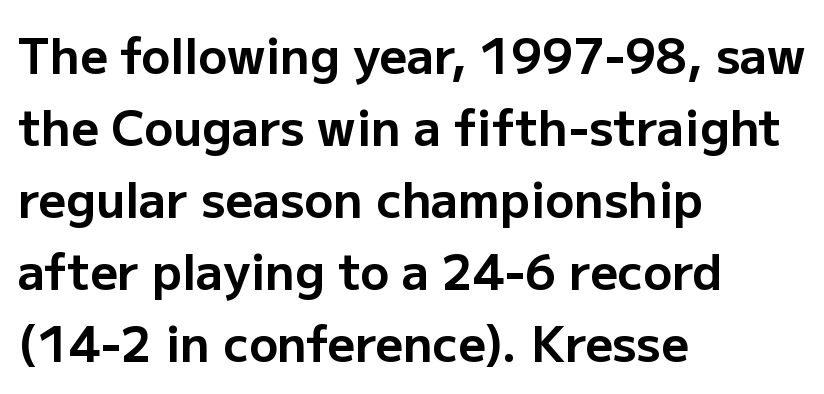
The image shows 48 px bold sans-serif type, upright; set left-aligned, normal line spacing (1.5x), normal letter spacing, not underlined; low stroke contrast and a medium x-height.
